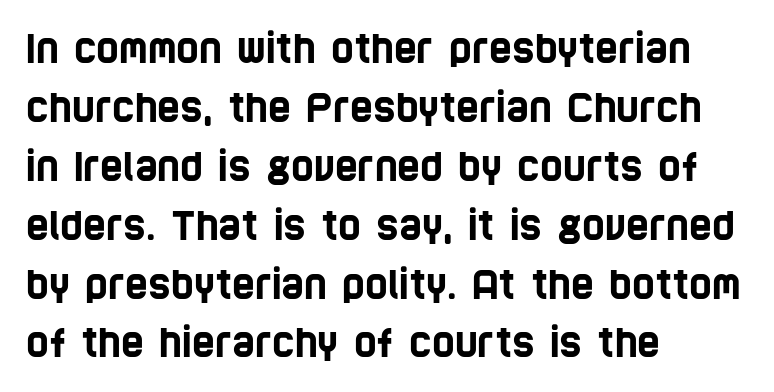
Think of a printed novel: that variable character pitch is what you see here. Short and long lines alike share a common starting point at left. The line texture is even and compact thanks to regular tracking. Has an underline been added? It has not. Compared with typical paragraphs, the rows here are spaced about the same.
